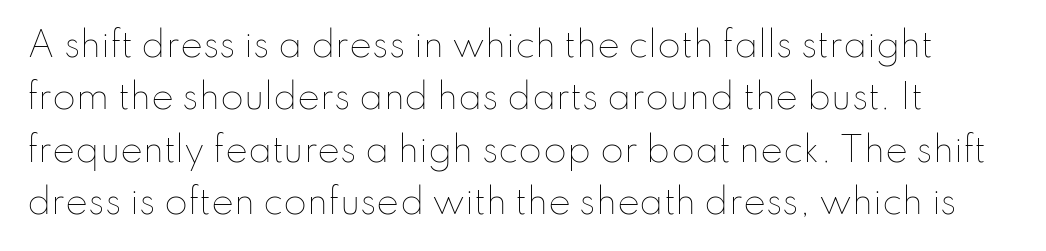
Q: Is the text bold? A: No.
Q: Is the text italic (slanted)? A: No, it is upright.
Q: Is the text underlined? A: No.
Q: Is the spacing between letters normal or unusually wide? A: Normal.
Q: Is the spacing between lines tight, normal or loose? A: Normal.
Q: Width (condensed, normal, or wide)? A: Normal.
Q: Stroke contrast? A: Low.
Q: x-height? A: Small.
Q: Monospaced? A: No.
